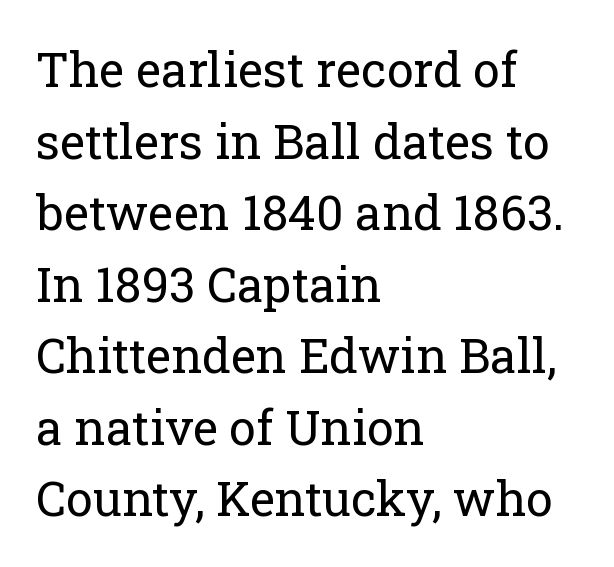
Q: Is the text bold? A: No.
Q: Is the text italic (slanted)? A: No, it is upright.
Q: Is the typeface a serif or a sans-serif typeface? A: Serif.
Q: Is the text underlined? A: No.
Q: How is the paragraph aligned? A: Left-aligned.
Q: Is the spacing between letters normal or unusually wide? A: Normal.
Q: Is the spacing between lines tight, normal or loose? A: Normal.
Q: Width (condensed, normal, or wide)? A: Normal.
Q: Stroke contrast? A: Low.
Q: x-height? A: Medium.
Q: Monospaced? A: No.
